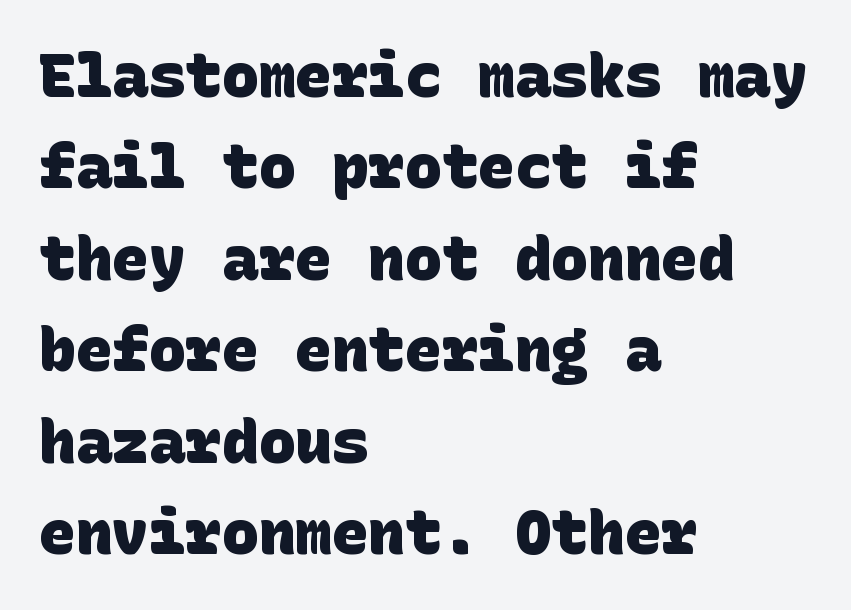
Q: Is the text bold? A: Yes.
Q: Is the typeface a serif or a sans-serif typeface? A: Sans-serif.
Q: Is the text underlined? A: No.
Q: How is the paragraph aligned? A: Left-aligned.
Q: Is the spacing between letters normal or unusually wide? A: Normal.
Q: Is the spacing between lines tight, normal or loose? A: Normal.
Q: Width (condensed, normal, or wide)? A: Normal.
Q: Stroke contrast? A: Low.
Q: x-height? A: Large.
